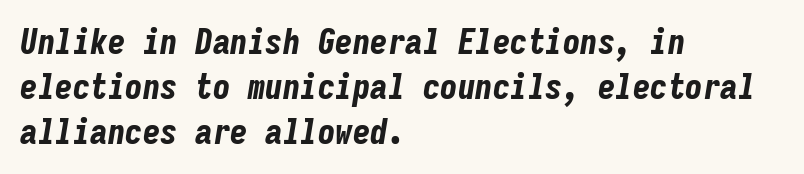
You could count columns in this text — the font is strictly monospaced. Default kerning and tracking; the words read as compact shapes. You can tell it's italic because the verticals aren't actually vertical. This rendering uses left alignment, leaving the right contour irregular. The rendering uses a bold face; every stroke is thick and dark. Rule under the text: the space is simply empty.
